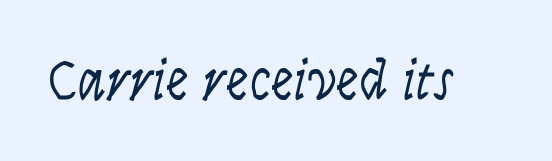
How are the letters spaced? Ordinarily, with no added tracking. This sample has the flowing, uneven cadence of proportional lettering. Think standard paragraph weight, or any step lighter than that. Serifs: no, the terminals of the letterforms are clean. Has an underline been added? It has not.
